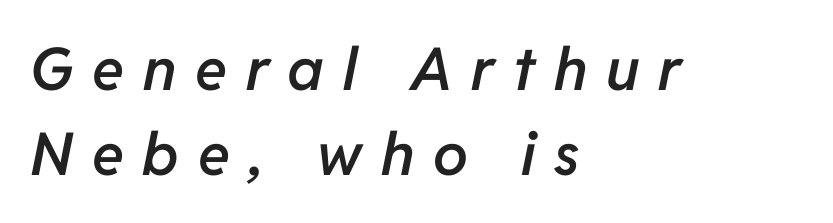
{"italic": "yes", "lean": "right", "slant_degrees": 11, "bold": "semi", "weight": "semibold", "width": "normal", "stroke_contrast": "low", "x_height": "medium", "monospaced": "no", "underline": "no", "align": "left", "line_spacing": "normal", "line_spacing_ratio": 1.44, "letter_spacing": "wide", "letter_spacing_em": 0.32, "glyph_px": 59}
